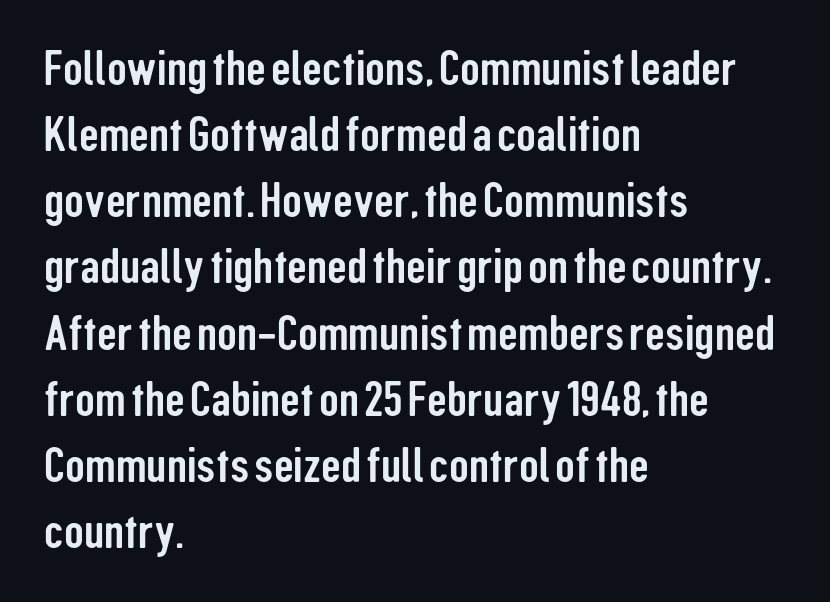
The image shows 49 px condensed sans-serif type, upright; set left-aligned, normal line spacing (1.35x), normal letter spacing, not underlined; low stroke contrast and a medium x-height.
